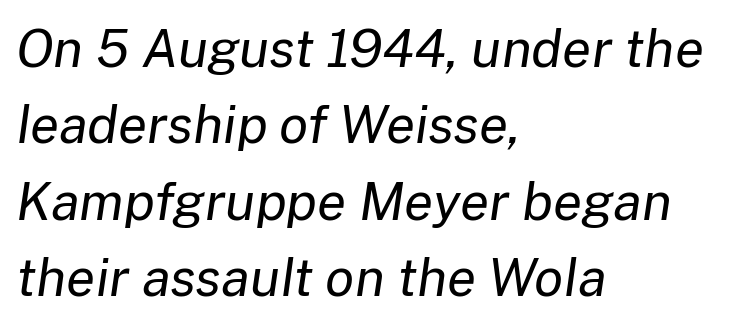
The image shows 53 px regular-weight type, italic (leaning right); set left-aligned, normal line spacing (1.44x), normal letter spacing, not underlined; low stroke contrast and a medium x-height.
